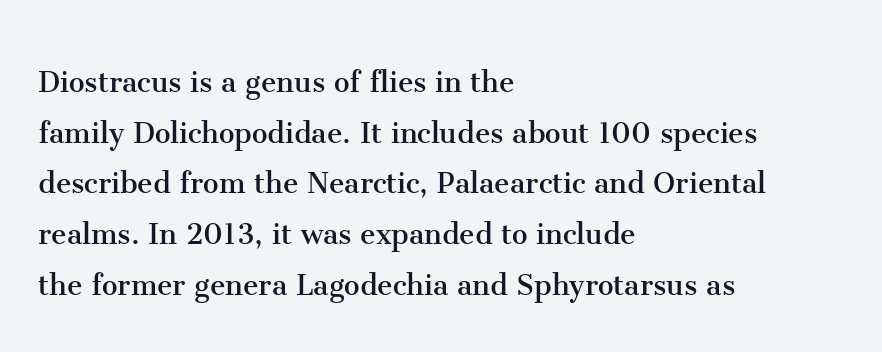
{"serif": "yes", "italic": "no", "bold": "no", "weight": "regular", "width": "normal", "stroke_contrast": "medium", "x_height": "medium", "monospaced": "no", "underline": "no", "align": "left", "line_spacing": "normal", "line_spacing_ratio": 1.45, "letter_spacing": "normal", "letter_spacing_em": 0.0, "glyph_px": 35}
